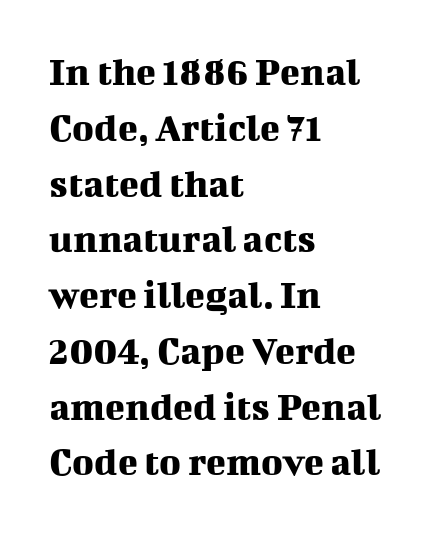
The image shows 41 px serif type, upright; set left-aligned, normal line spacing (1.36x), normal letter spacing, not underlined; medium stroke contrast and a medium x-height.
